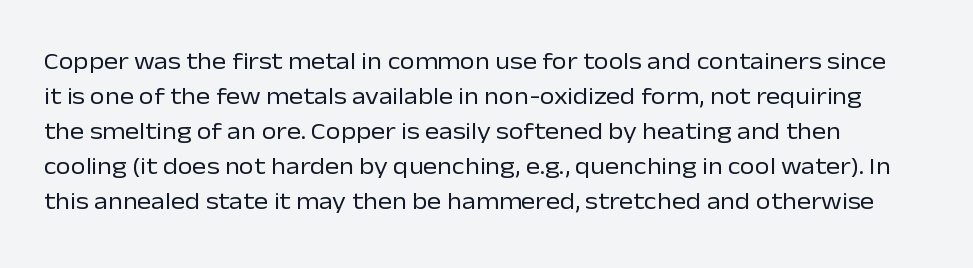
Q: Is the text bold? A: No.
Q: Is the text italic (slanted)? A: No, it is upright.
Q: Is the text underlined? A: No.
Q: Is the spacing between letters normal or unusually wide? A: Normal.
Q: Is the spacing between lines tight, normal or loose? A: Normal.
